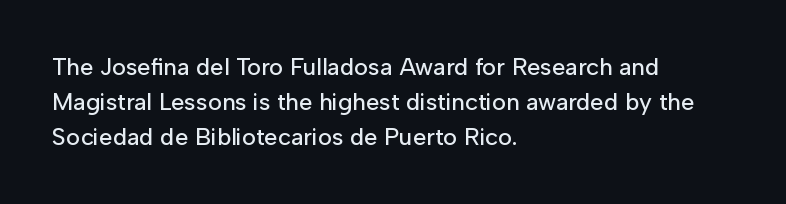
Q: Is the text italic (slanted)? A: No, it is upright.
Q: Is the text underlined? A: No.
Q: How is the paragraph aligned? A: Left-aligned.
Q: Is the spacing between letters normal or unusually wide? A: Normal.
Q: Is the spacing between lines tight, normal or loose? A: Normal.
